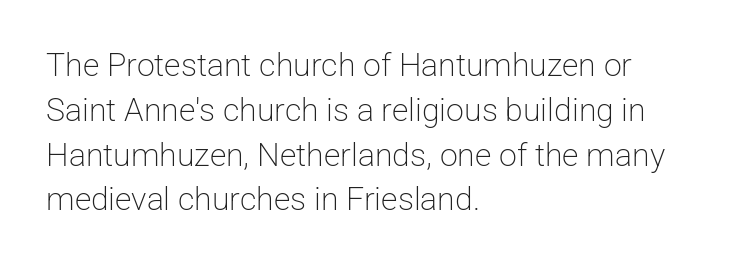
{"serif": "no", "italic": "no", "bold": "no", "weight": "light", "width": "normal", "stroke_contrast": "low", "x_height": "medium", "monospaced": "no", "underline": "no", "align": "left", "line_spacing": "normal", "line_spacing_ratio": 1.4, "letter_spacing": "normal", "letter_spacing_em": 0.0, "glyph_px": 32}
